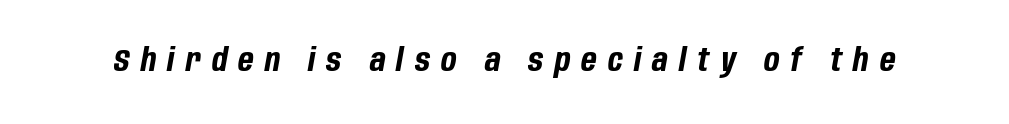
{"italic": "yes", "lean": "right", "slant_degrees": 10, "bold": "yes", "weight": "bold", "width": "condensed", "stroke_contrast": "low", "x_height": "large", "monospaced": "no", "underline": "no", "letter_spacing": "wide", "letter_spacing_em": 0.35, "glyph_px": 32}
